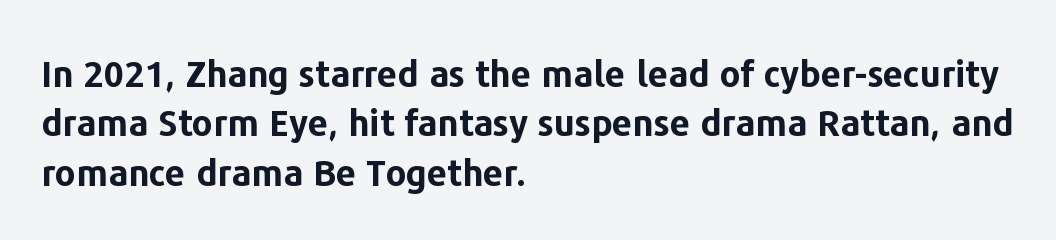
Vertical strokes here are truly vertical. Stroke thickness is high; the sample reads as a true bold. The typesetter chose a ragged-right arrangement here. Stroke terminals: plain, sans-serif.
